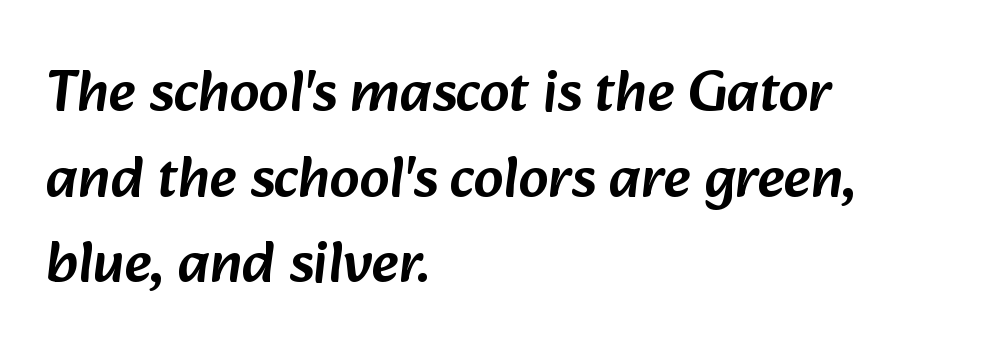
Q: Is the typeface a serif or a sans-serif typeface? A: Sans-serif.
Q: Is the text underlined? A: No.
Q: How is the paragraph aligned? A: Left-aligned.
Q: Is the spacing between letters normal or unusually wide? A: Normal.
Q: Is the spacing between lines tight, normal or loose? A: Normal.
Q: Width (condensed, normal, or wide)? A: Normal.
Q: Stroke contrast? A: Low.
Q: x-height? A: Medium.
Q: Monospaced? A: No.
